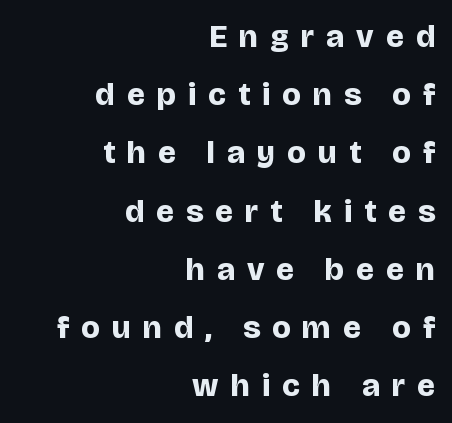
Q: Is the text bold? A: Yes.
Q: Is the text italic (slanted)? A: No, it is upright.
Q: Is the typeface a serif or a sans-serif typeface? A: Sans-serif.
Q: Is the text underlined? A: No.
Q: How is the paragraph aligned? A: Right-aligned.
Q: Is the spacing between letters normal or unusually wide? A: Unusually wide.
Q: Width (condensed, normal, or wide)? A: Normal.
Q: Stroke contrast? A: Low.
Q: x-height? A: Large.
Q: Monospaced? A: No.
